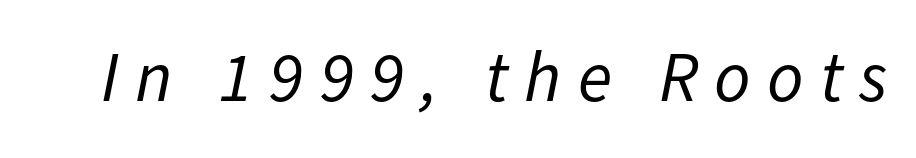
The image shows 71 px regular-weight type, italic (leaning right); set unusually wide letter spacing (+0.23 em), not underlined; low stroke contrast and a medium x-height.
